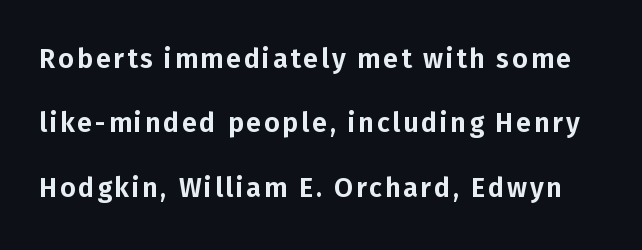
The image shows 27 px text type, upright; set loose line spacing (2.38x), not underlined.
